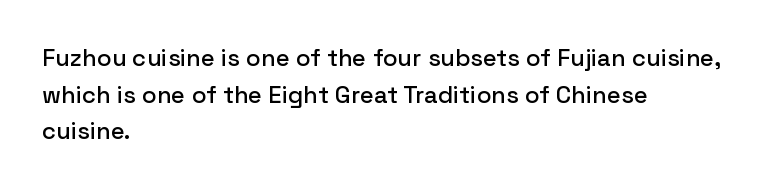
The image shows 24 px text type, upright; set left-aligned, normal line spacing (1.53x), normal letter spacing, not underlined.
